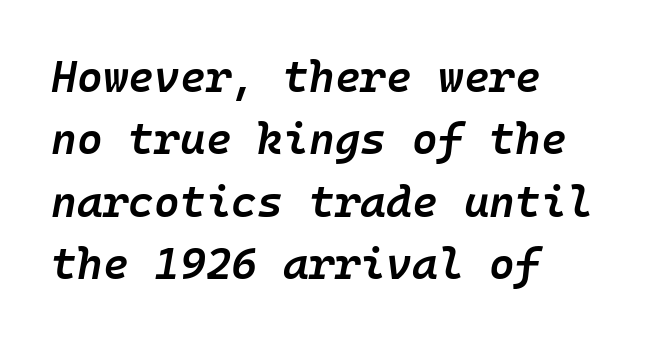
Q: Is the text bold? A: Semi-bold.
Q: Is the text italic (slanted)? A: Yes, it leans right by about 10 degrees.
Q: Is the text underlined? A: No.
Q: How is the paragraph aligned? A: Left-aligned.
Q: Is the spacing between letters normal or unusually wide? A: Normal.
Q: Is the spacing between lines tight, normal or loose? A: Normal.
Q: Width (condensed, normal, or wide)? A: Normal.
Q: Stroke contrast? A: Low.
Q: x-height? A: Medium.
